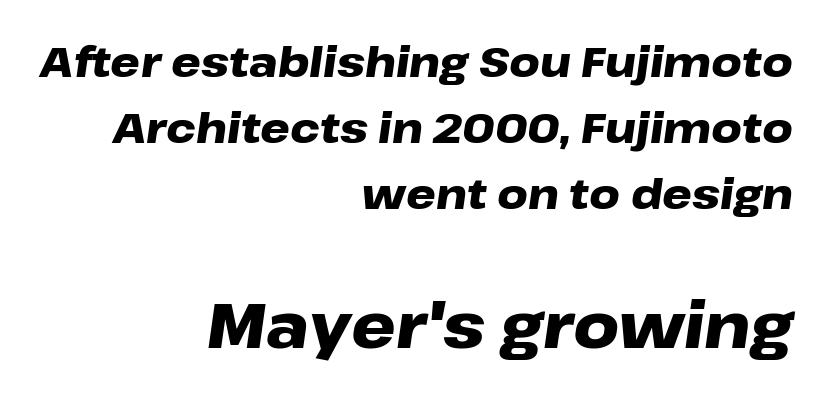
The image shows 63 px heavy, wide type, italic (leaning right); set right-aligned, normal line spacing (1.57x), normal letter spacing, not underlined; the second (bottom) block is 1.5x larger; low stroke contrast and a medium x-height.
